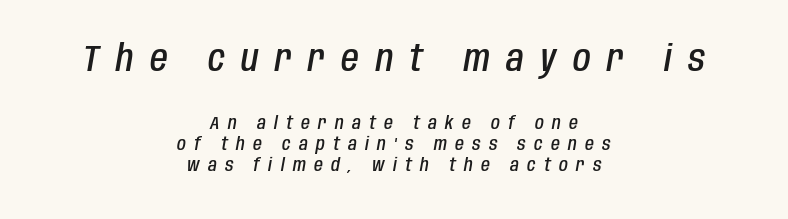
The image shows 36 px semibold, condensed type, italic (leaning right); set centered, line spacing 1.19x, unusually wide letter spacing (+0.46 em), not underlined; the first (top) block is 2.0x larger; low stroke contrast and a large x-height.
